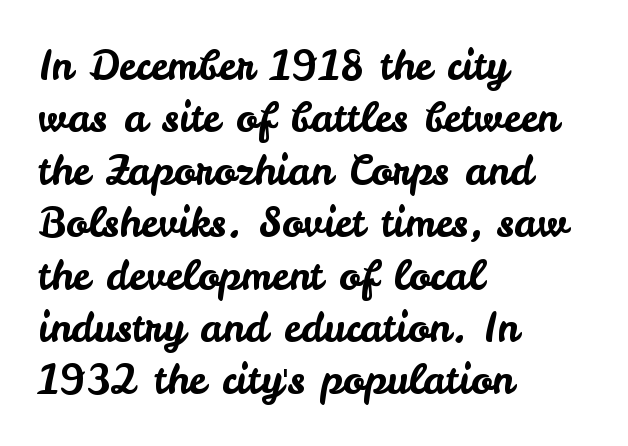
Q: Is the text italic (slanted)? A: Yes.
Q: Is the typeface a serif or a sans-serif typeface? A: Sans-serif.
Q: Is the text underlined? A: No.
Q: How is the paragraph aligned? A: Left-aligned.
Q: Is the spacing between letters normal or unusually wide? A: Normal.
Q: Is the spacing between lines tight, normal or loose? A: Normal.
Q: Width (condensed, normal, or wide)? A: Normal.
Q: Stroke contrast? A: Low.
Q: x-height? A: Small.
Q: Monospaced? A: No.
